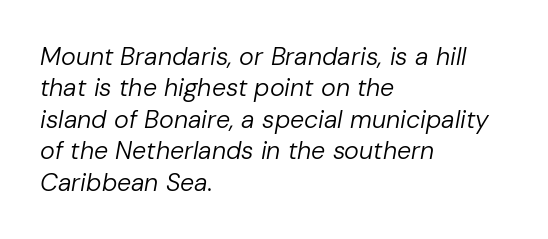
{"italic": "yes", "lean": "right", "slant_degrees": 10, "bold": "no", "underline": "no", "align": "left", "line_spacing": "normal", "line_spacing_ratio": 1.26, "letter_spacing": "normal", "letter_spacing_em": 0.0, "glyph_px": 25}
